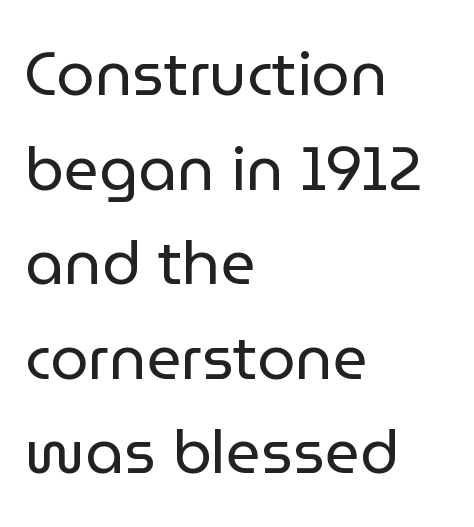
Q: Is the text bold? A: No.
Q: Is the text italic (slanted)? A: No, it is upright.
Q: Is the typeface a serif or a sans-serif typeface? A: Sans-serif.
Q: Is the text underlined? A: No.
Q: How is the paragraph aligned? A: Left-aligned.
Q: Is the spacing between letters normal or unusually wide? A: Normal.
Q: Is the spacing between lines tight, normal or loose? A: Normal.
Q: Width (condensed, normal, or wide)? A: Normal.
Q: Stroke contrast? A: Low.
Q: x-height? A: Medium.
Q: Monospaced? A: No.
